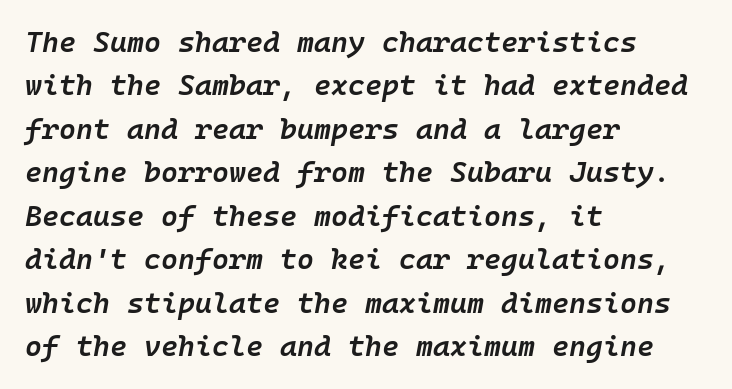
The image shows 29 px semibold type, italic (leaning right), monospaced; set left-aligned, normal line spacing (1.5x), normal letter spacing, not underlined; low stroke contrast and a medium x-height.
